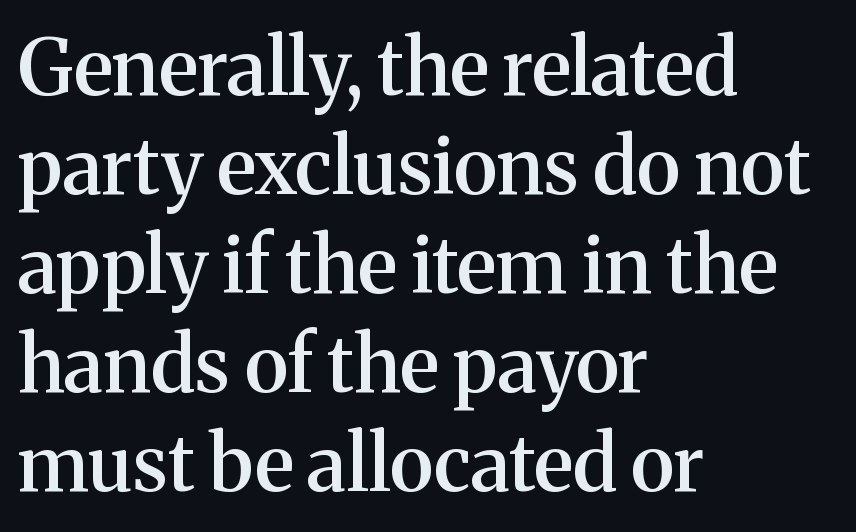
{"serif": "yes", "italic": "no", "bold": "semi", "weight": "semibold", "width": "normal", "stroke_contrast": "medium", "x_height": "medium", "monospaced": "no", "underline": "no", "align": "left", "line_spacing": "normal", "line_spacing_ratio": 1.27, "letter_spacing": "normal", "letter_spacing_em": 0.0, "glyph_px": 78}
